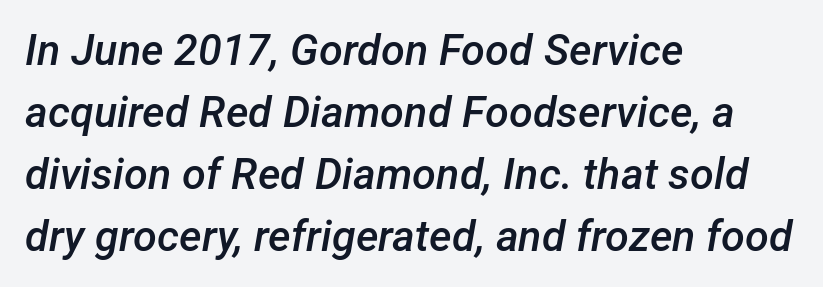
These lines keep a tight, regular rhythm from letter to letter. The face used here is proportionally spaced, like ordinary book or web type. Which margin do the lines hug? The left one — the right edge is uneven. The characters look somewhat weighty, a semibold short of true bold.
